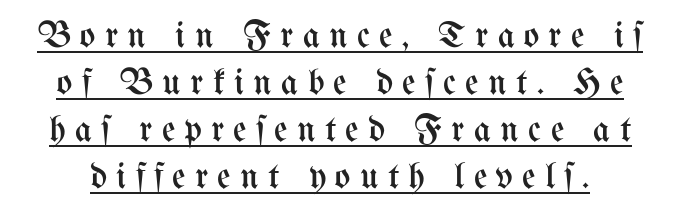
{"italic": "no", "bold": "no", "weight": "regular", "width": "condensed", "stroke_contrast": "medium", "x_height": "medium", "monospaced": "no", "underline": "yes", "line_spacing": "normal", "line_spacing_ratio": 1.27, "letter_spacing": "wide", "letter_spacing_em": 0.25, "glyph_px": 37}
